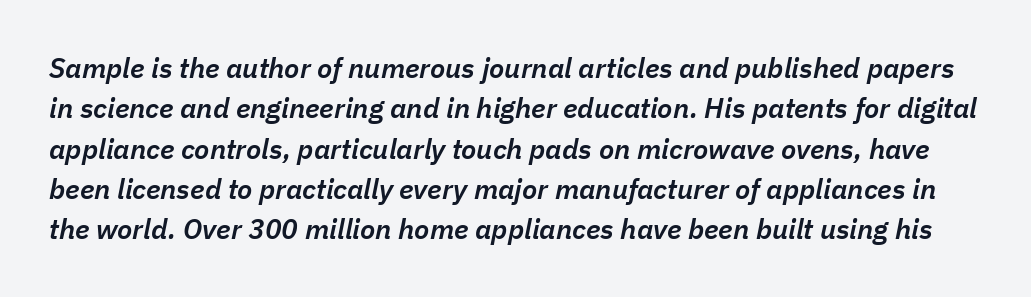
{"italic": "yes", "lean": "right", "slant_degrees": 11, "bold": "semi", "weight": "semibold", "width": "normal", "stroke_contrast": "low", "x_height": "medium", "monospaced": "no", "underline": "no", "line_spacing": "normal", "line_spacing_ratio": 1.44, "letter_spacing": "normal", "letter_spacing_em": 0.0, "glyph_px": 28}
